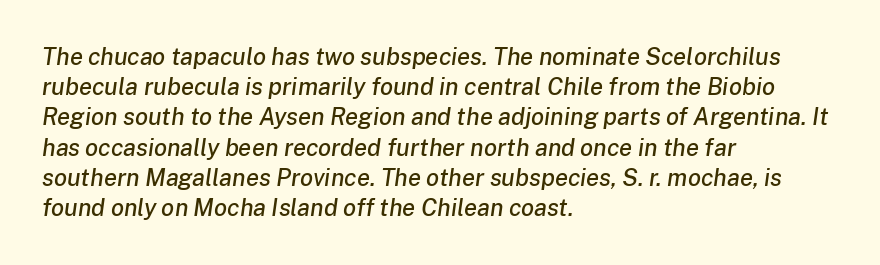
Q: Is the text italic (slanted)? A: Yes, it leans right by about 8 degrees.
Q: Is the text underlined? A: No.
Q: How is the paragraph aligned? A: Left-aligned.
Q: Is the spacing between letters normal or unusually wide? A: Normal.
Q: Is the spacing between lines tight, normal or loose? A: Normal.
